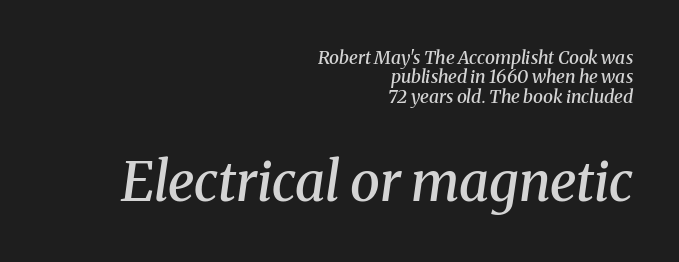
{"serif": "yes", "italic": "yes", "lean": "right", "slant_degrees": 8, "bold": "semi", "weight": "semibold", "width": "normal", "stroke_contrast": "medium", "x_height": "medium", "monospaced": "no", "underline": "no", "align": "right", "line_spacing": "tight", "line_spacing_ratio": 1.07, "letter_spacing": "normal", "letter_spacing_em": 0.0, "larger_block": "second", "size_ratio": 3.0, "glyph_px": 54}
